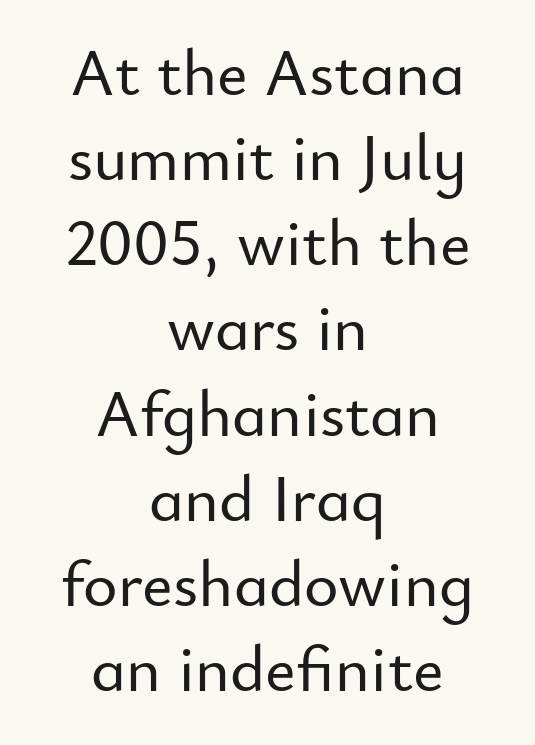
Q: Is the text italic (slanted)? A: No, it is upright.
Q: Is the typeface a serif or a sans-serif typeface? A: Sans-serif.
Q: Is the text underlined? A: No.
Q: How is the paragraph aligned? A: Centered.
Q: Is the spacing between letters normal or unusually wide? A: Normal.
Q: Is the spacing between lines tight, normal or loose? A: Normal.
Q: Width (condensed, normal, or wide)? A: Normal.
Q: Stroke contrast? A: Low.
Q: x-height? A: Small.
Q: Monospaced? A: No.
